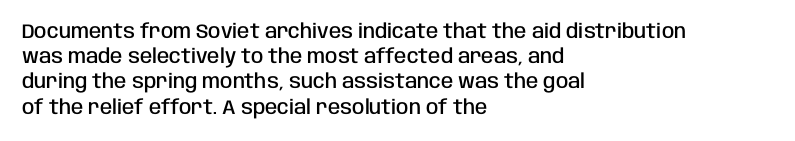
Q: Is the text bold? A: Semi-bold.
Q: Is the text italic (slanted)? A: No, it is upright.
Q: Is the text underlined? A: No.
Q: How is the paragraph aligned? A: Left-aligned.
Q: Is the spacing between letters normal or unusually wide? A: Normal.
Q: Is the spacing between lines tight, normal or loose? A: Normal.
